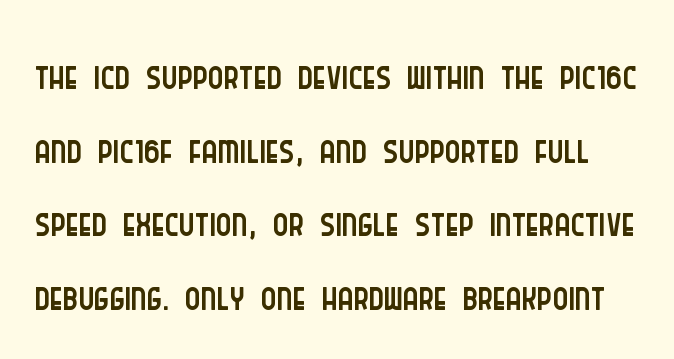
{"serif": "no", "italic": "no", "bold": "no", "weight": "light", "width": "condensed", "stroke_contrast": "low", "x_height": "large", "monospaced": "no", "underline": "no", "line_spacing": "normal", "line_spacing_ratio": 1.25, "letter_spacing": "normal", "letter_spacing_em": 0.0, "glyph_px": 59}
